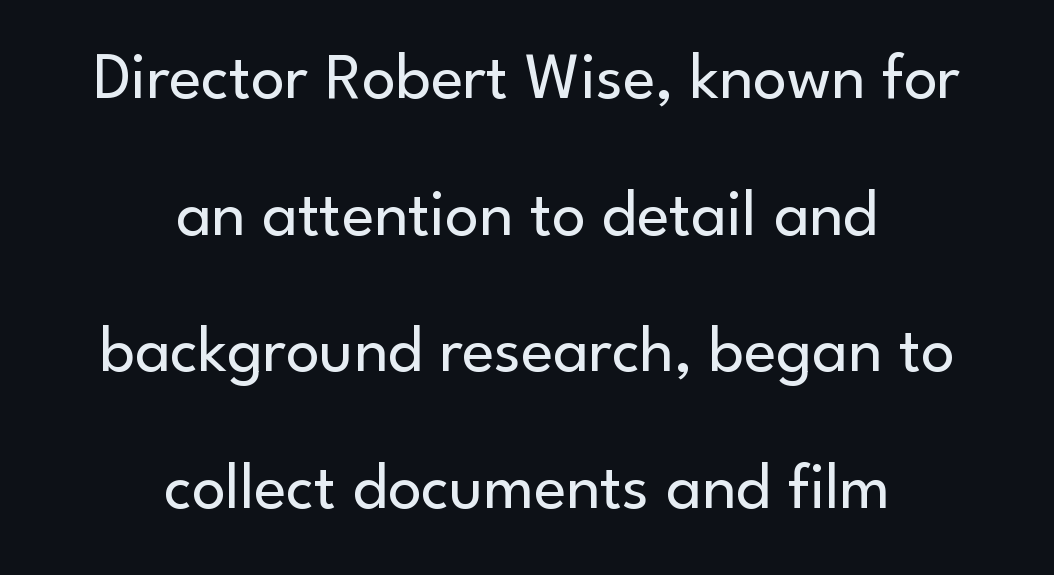
{"serif": "no", "italic": "no", "bold": "no", "weight": "regular", "width": "normal", "stroke_contrast": "low", "x_height": "small", "monospaced": "no", "underline": "no", "align": "center", "line_spacing": "loose", "line_spacing_ratio": 2.04, "letter_spacing": "normal", "letter_spacing_em": 0.0, "glyph_px": 67}
